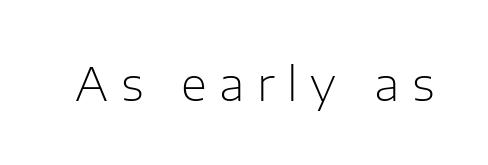
{"serif": "no", "italic": "no", "bold": "no", "weight": "light", "width": "normal", "stroke_contrast": "low", "x_height": "medium", "monospaced": "no", "underline": "no", "letter_spacing": "wide", "letter_spacing_em": 0.28, "glyph_px": 45}
